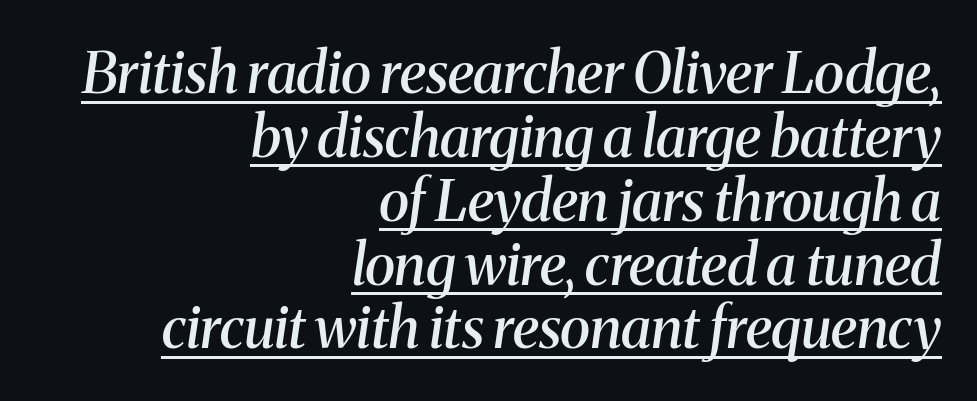
I'd describe the lettering as semibold — firm but not a full bold. Tracking here is standard; glyphs follow each other at the usual distance. The passage shown is typeset with a serif family. The passage shown is typed in a proportional face where columns would drift.
